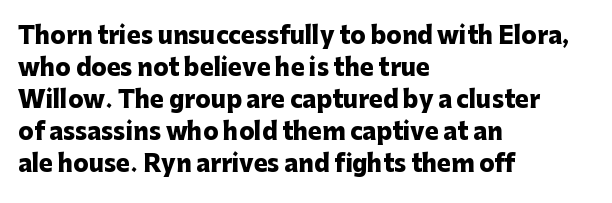
Q: Is the text bold? A: Yes.
Q: Is the text italic (slanted)? A: No, it is upright.
Q: Is the text underlined? A: No.
Q: How is the paragraph aligned? A: Left-aligned.
Q: Is the spacing between letters normal or unusually wide? A: Normal.
Q: Is the spacing between lines tight, normal or loose? A: Normal.
